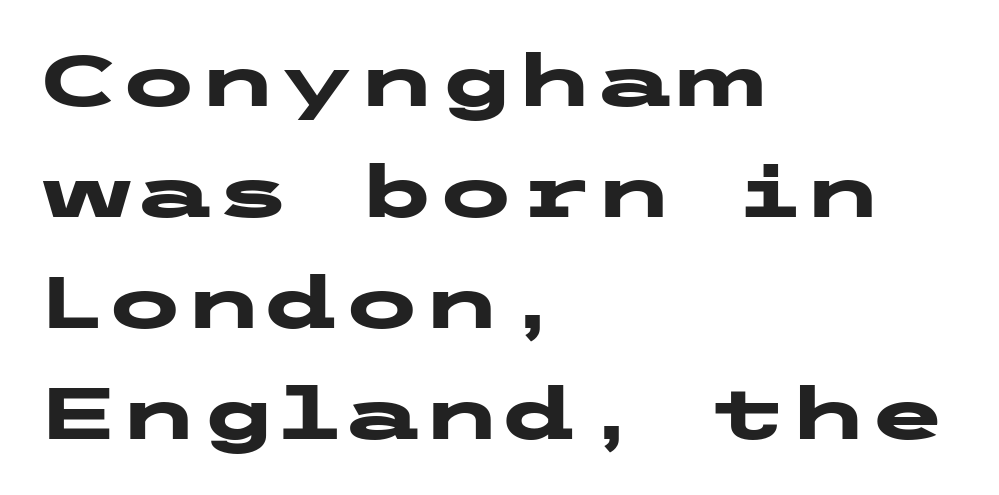
Posture: straight, roman, zero tilt. In terms of letterform style, serifs are entirely absent. Regular leading. Beneath every word, the page is bare. Tracking here is standard; glyphs follow each other at the usual distance. Its strokes are broad and dark, the hallmark of bold type.
